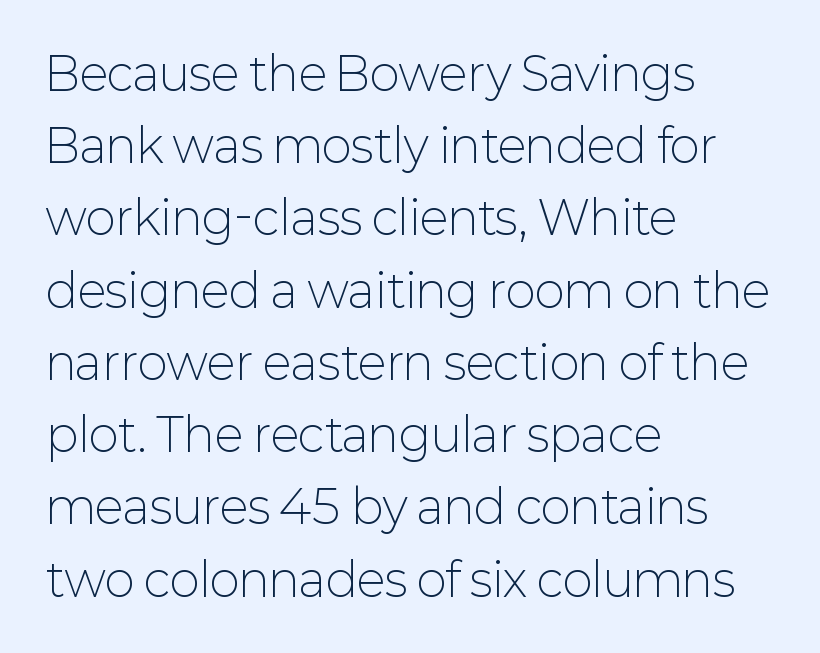
Here the designer chose a conventional face with non-uniform glyph widths. The rows are spaced the way most documents space them. Honestly, there is no underline to notice here at all. Is this a sans? Yes — the strokes have no serifs.
